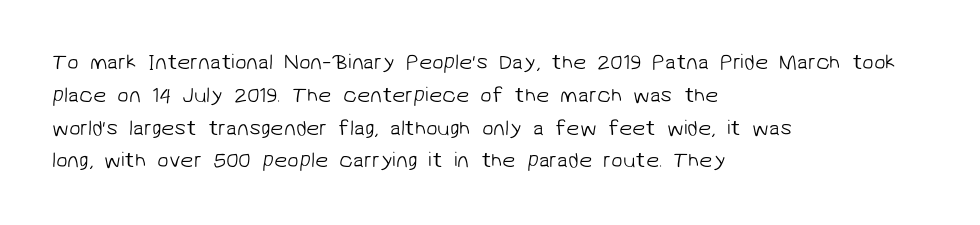
Q: Is the text bold? A: No.
Q: Is the text underlined? A: No.
Q: How is the paragraph aligned? A: Left-aligned.
Q: Is the spacing between letters normal or unusually wide? A: Normal.
Q: Is the spacing between lines tight, normal or loose? A: Normal.
